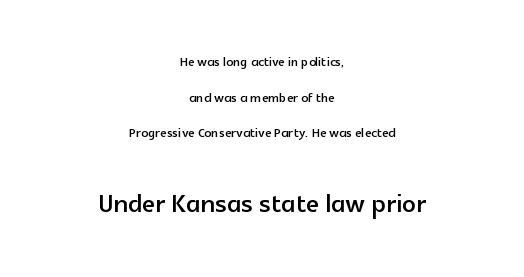
The block of text is sparse from top to bottom, with ample space between rows. Check where the strokes stop: nothing finishes them off — pure sans. This sample uses an upright cut, with every glyph sitting square on the baseline. Each letter keeps its own natural width here, so spacing adapts to shape.
